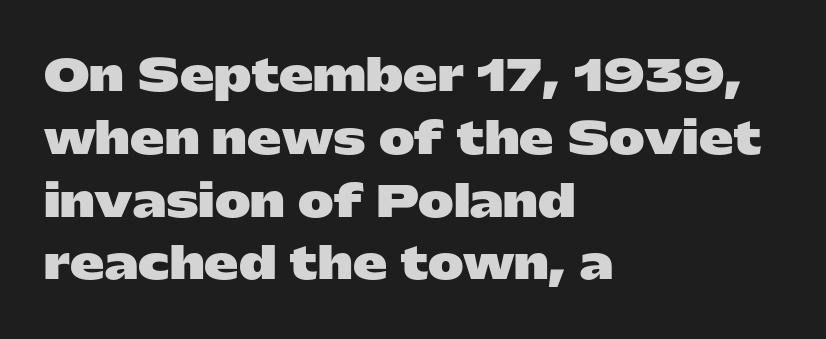
The setting favours the left margin, as ordinary paragraphs usually do. A sans-serif font was chosen for this passage. Every character sits straight up, as roman type does. The passage shown stacks its lines at a standard gap. Decoration check: the copy has no underline. Proportional: the letters do not fall into vertical columns.
